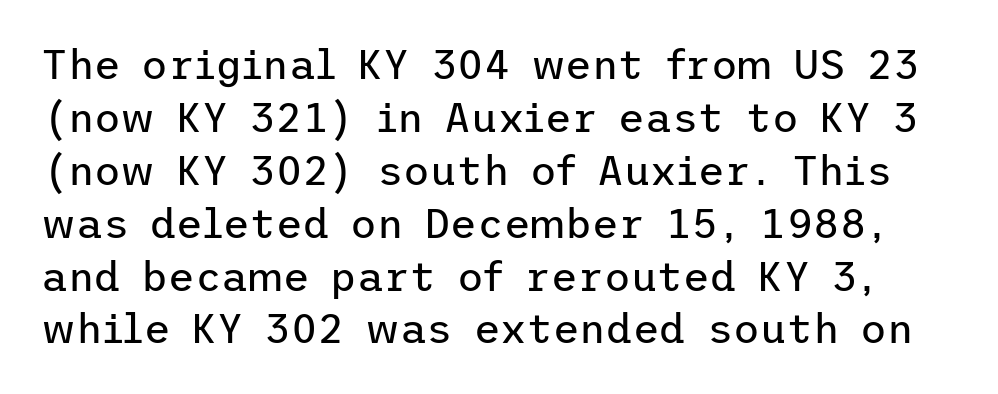
The letters carry no serifs — their stems end cleanly without finishing strokes. The horizontal fit of the characters is conventional and even. In terms of leading, this rendering sits right in the middle. The area under the type is left untouched.
